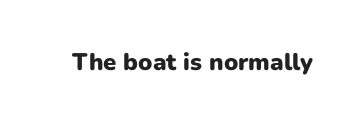
What stands out about the letter spacing? Nothing — it is the standard amount. Upright lettering throughout. Bold? Absolutely — the strokes are thick and heavy. The glyphs are unaccompanied by any horizontal stroke below them.
